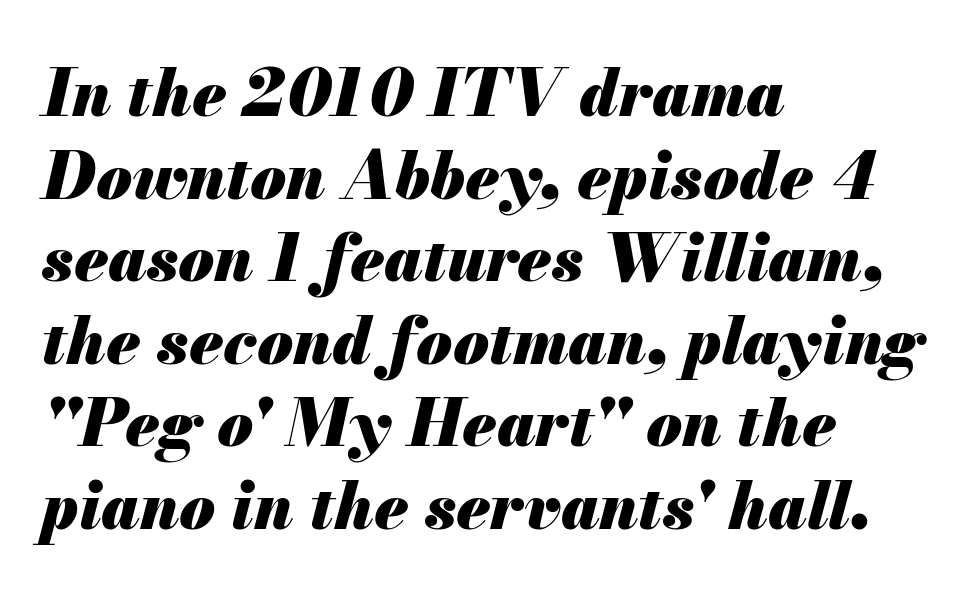
Q: Is the text bold? A: Yes.
Q: Is the text italic (slanted)? A: Yes, it leans right by about 13 degrees.
Q: Is the text underlined? A: No.
Q: How is the paragraph aligned? A: Left-aligned.
Q: Is the spacing between letters normal or unusually wide? A: Normal.
Q: Is the spacing between lines tight, normal or loose? A: Normal.
Q: Width (condensed, normal, or wide)? A: Normal.
Q: Stroke contrast? A: Medium.
Q: x-height? A: Small.
Q: Monospaced? A: No.
